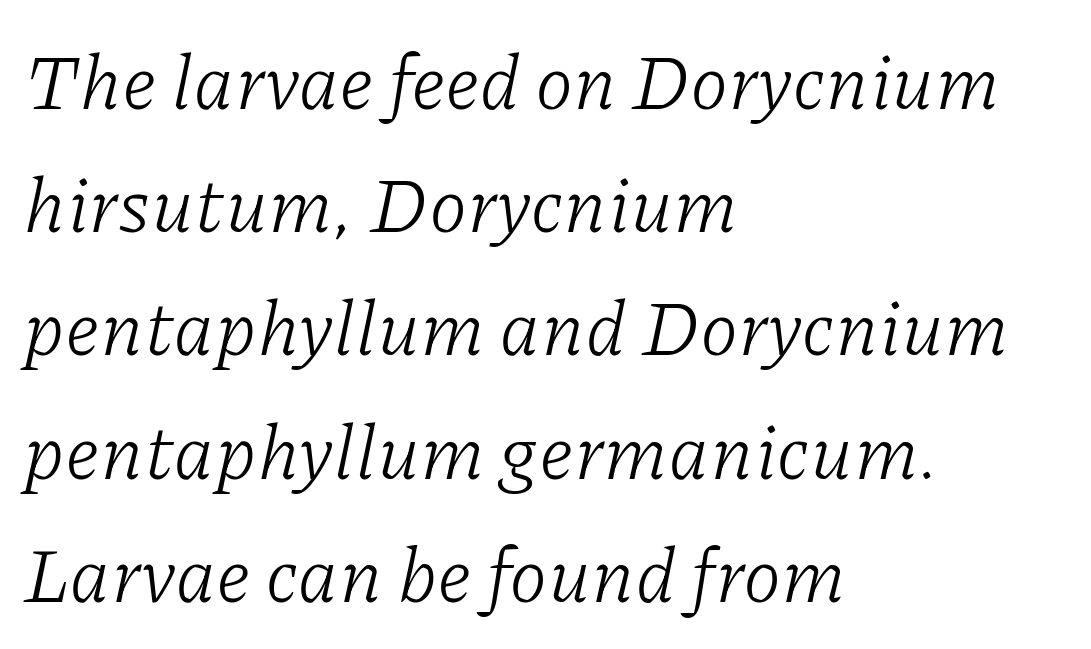
Q: Is the text bold? A: No.
Q: Is the text italic (slanted)? A: Yes, it leans right by about 11 degrees.
Q: Is the typeface a serif or a sans-serif typeface? A: Serif.
Q: Is the text underlined? A: No.
Q: How is the paragraph aligned? A: Left-aligned.
Q: Is the spacing between letters normal or unusually wide? A: Normal.
Q: Is the spacing between lines tight, normal or loose? A: Normal.
Q: Width (condensed, normal, or wide)? A: Normal.
Q: Stroke contrast? A: Low.
Q: x-height? A: Medium.
Q: Monospaced? A: No.
